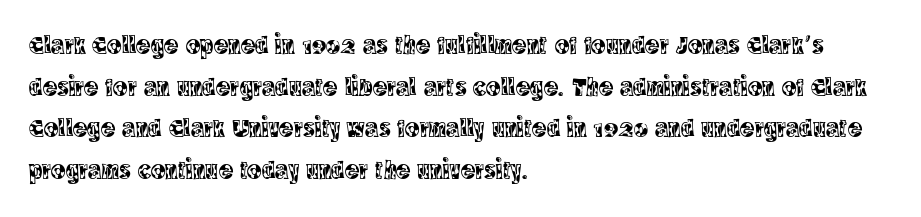
A typesetter would call this zero additional tracking. Line beginnings align vertically; line endings do not. The leading is moderate, giving the passage an even texture. No italicization has been applied; the sample stays upright. This rendering features lettering with no underline.
